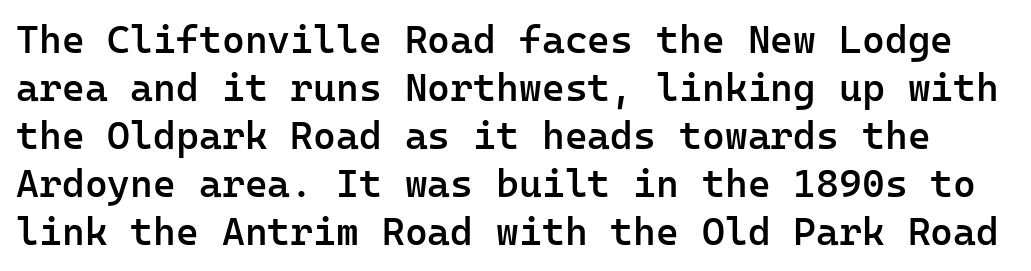
Q: Is the text bold? A: Semi-bold.
Q: Is the text italic (slanted)? A: No, it is upright.
Q: Is the typeface a serif or a sans-serif typeface? A: Sans-serif.
Q: Is the text underlined? A: No.
Q: Is the spacing between letters normal or unusually wide? A: Normal.
Q: Width (condensed, normal, or wide)? A: Normal.
Q: Stroke contrast? A: Low.
Q: x-height? A: Medium.
Q: Monospaced? A: Yes.
